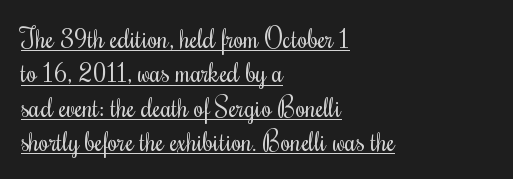
{"bold": "no", "underline": "yes", "align": "left", "line_spacing": "normal", "line_spacing_ratio": 1.32, "letter_spacing": "normal", "letter_spacing_em": 0.0, "glyph_px": 26}
